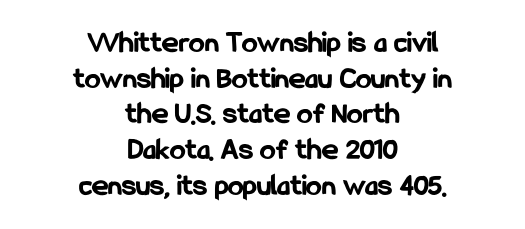
The image shows 31 px bold, condensed sans-serif type, upright; set centered, tight line spacing (1.15x), normal letter spacing, not underlined; low stroke contrast and a medium x-height.
